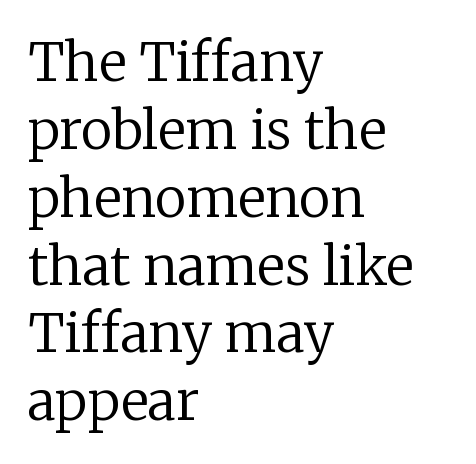
The image shows 53 px regular-weight serif type, upright; set left-aligned, normal line spacing (1.28x), normal letter spacing, not underlined; low stroke contrast and a medium x-height.
